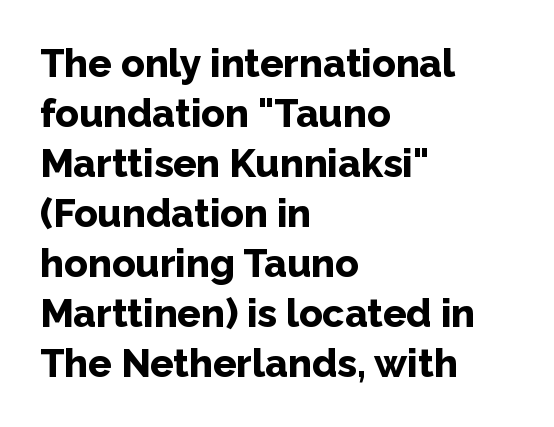
Q: Is the text bold? A: Yes.
Q: Is the text italic (slanted)? A: No, it is upright.
Q: Is the typeface a serif or a sans-serif typeface? A: Sans-serif.
Q: Is the text underlined? A: No.
Q: How is the paragraph aligned? A: Left-aligned.
Q: Is the spacing between letters normal or unusually wide? A: Normal.
Q: Is the spacing between lines tight, normal or loose? A: Normal.
Q: Width (condensed, normal, or wide)? A: Normal.
Q: Stroke contrast? A: Low.
Q: x-height? A: Medium.
Q: Monospaced? A: No.
